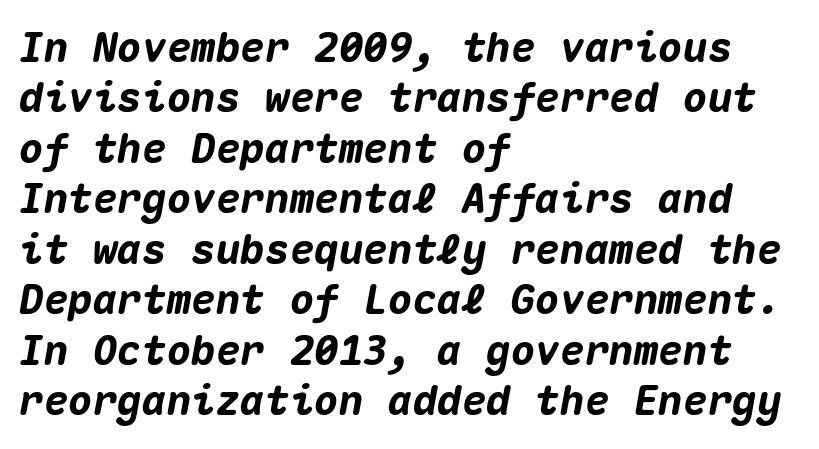
The image shows 41 px heavy type, italic (leaning right), monospaced; set left-aligned, line spacing 1.23x, normal letter spacing, not underlined; medium stroke contrast and a medium x-height.
